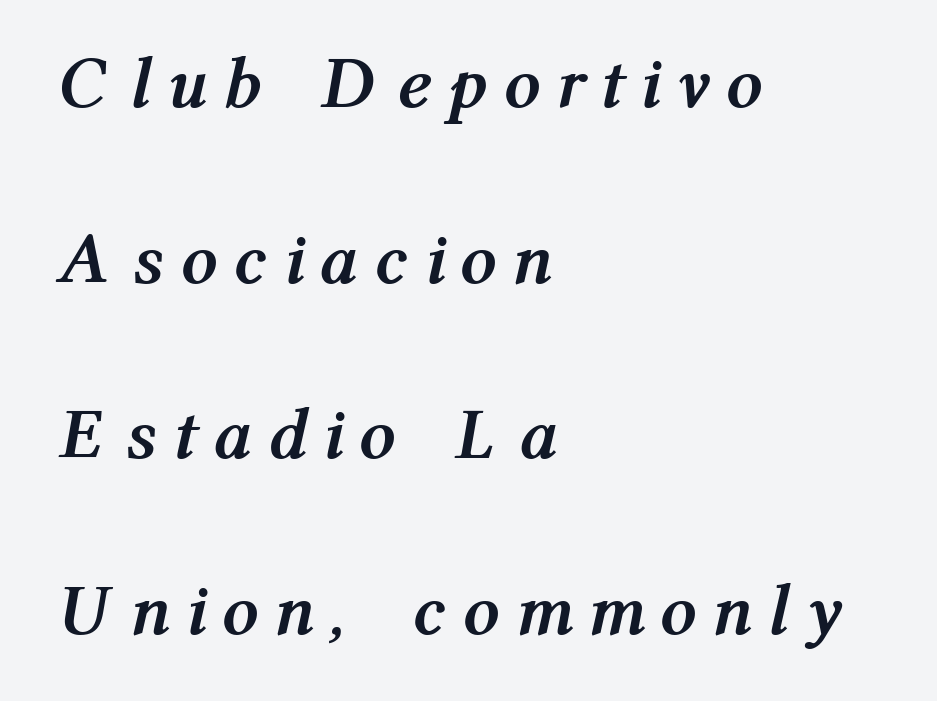
The image shows 72 px semibold, condensed type, italic (leaning right); set left-aligned, loose line spacing (2.44x), unusually wide letter spacing (+0.33 em), not underlined; medium stroke contrast and a medium x-height.
